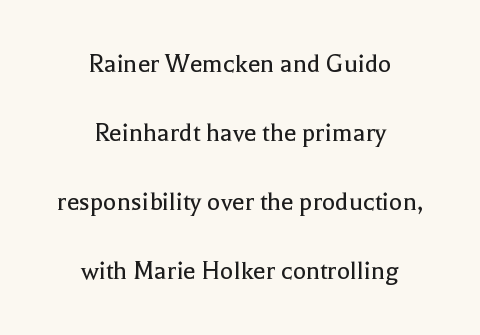
Q: Is the text bold? A: No.
Q: Is the text italic (slanted)? A: No, it is upright.
Q: Is the typeface a serif or a sans-serif typeface? A: Serif.
Q: Is the text underlined? A: No.
Q: How is the paragraph aligned? A: Centered.
Q: Is the spacing between letters normal or unusually wide? A: Normal.
Q: Is the spacing between lines tight, normal or loose? A: Loose.
Q: Width (condensed, normal, or wide)? A: Normal.
Q: x-height? A: Medium.
Q: Monospaced? A: No.
